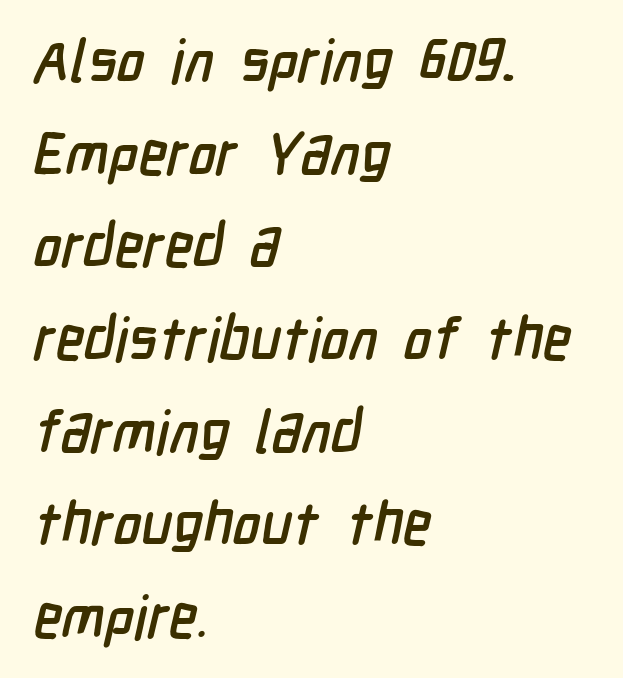
Q: Is the typeface a serif or a sans-serif typeface? A: Sans-serif.
Q: Is the text underlined? A: No.
Q: How is the paragraph aligned? A: Left-aligned.
Q: Is the spacing between letters normal or unusually wide? A: Normal.
Q: Is the spacing between lines tight, normal or loose? A: Normal.
Q: Width (condensed, normal, or wide)? A: Condensed.
Q: Stroke contrast? A: Low.
Q: x-height? A: Medium.
Q: Monospaced? A: No.
